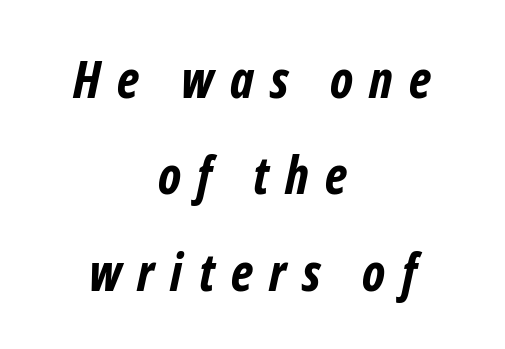
{"serif": "no", "bold": "yes", "weight": "bold", "width": "condensed", "stroke_contrast": "low", "x_height": "medium", "monospaced": "no", "underline": "no", "align": "center", "line_spacing_ratio": 1.89, "letter_spacing": "wide", "letter_spacing_em": 0.32, "glyph_px": 51}
